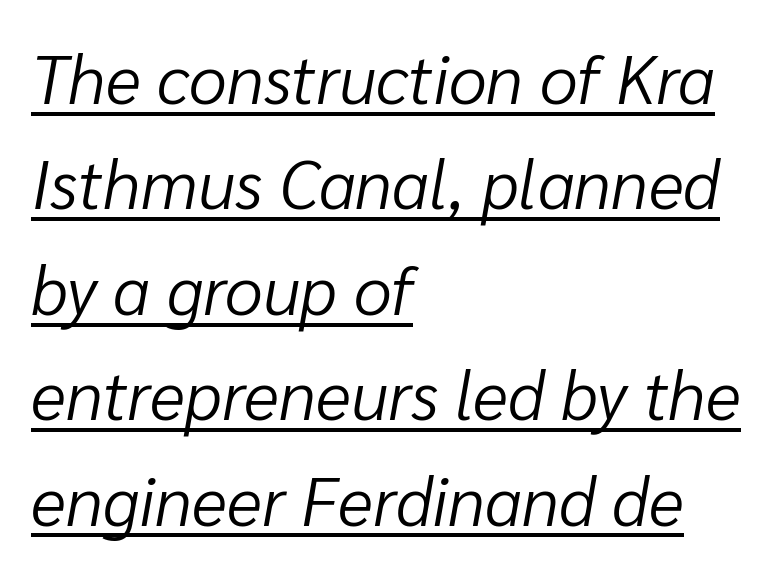
The image shows 68 px light type, italic (leaning right); set left-aligned, normal line spacing (1.55x), normal letter spacing, underlined; low stroke contrast and a medium x-height.
